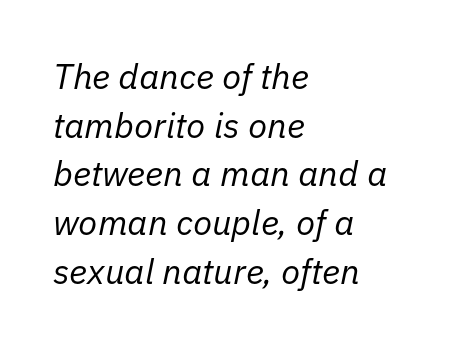
Q: Is the text bold? A: No.
Q: Is the text italic (slanted)? A: Yes, it leans right by about 11 degrees.
Q: Is the text underlined? A: No.
Q: How is the paragraph aligned? A: Left-aligned.
Q: Is the spacing between letters normal or unusually wide? A: Normal.
Q: Is the spacing between lines tight, normal or loose? A: Normal.
Q: Width (condensed, normal, or wide)? A: Normal.
Q: Stroke contrast? A: Low.
Q: x-height? A: Medium.
Q: Monospaced? A: No.
